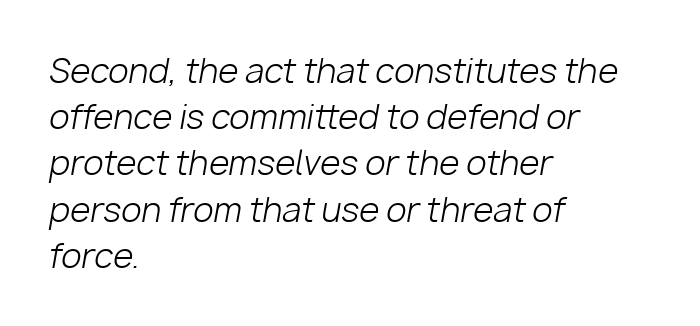
The image shows 33 px light type, italic (leaning right); set left-aligned, normal line spacing (1.4x), normal letter spacing, not underlined; low stroke contrast and a medium x-height.
